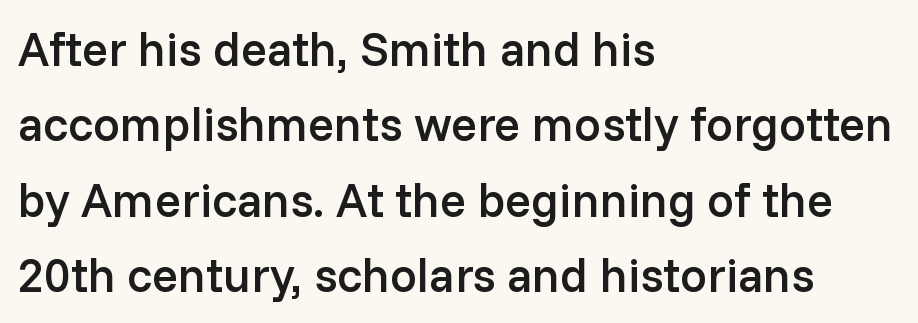
Q: Is the text bold? A: Semi-bold.
Q: Is the text italic (slanted)? A: No, it is upright.
Q: Is the typeface a serif or a sans-serif typeface? A: Sans-serif.
Q: Is the text underlined? A: No.
Q: How is the paragraph aligned? A: Left-aligned.
Q: Is the spacing between letters normal or unusually wide? A: Normal.
Q: Is the spacing between lines tight, normal or loose? A: Normal.
Q: Width (condensed, normal, or wide)? A: Normal.
Q: Stroke contrast? A: Low.
Q: x-height? A: Medium.
Q: Monospaced? A: No.
